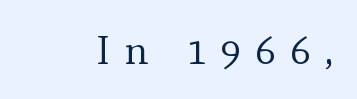
{"serif": "yes", "italic": "no", "bold": "no", "weight": "regular", "width": "normal", "x_height": "small", "monospaced": "no", "underline": "no", "letter_spacing": "wide", "letter_spacing_em": 0.34, "glyph_px": 41}
